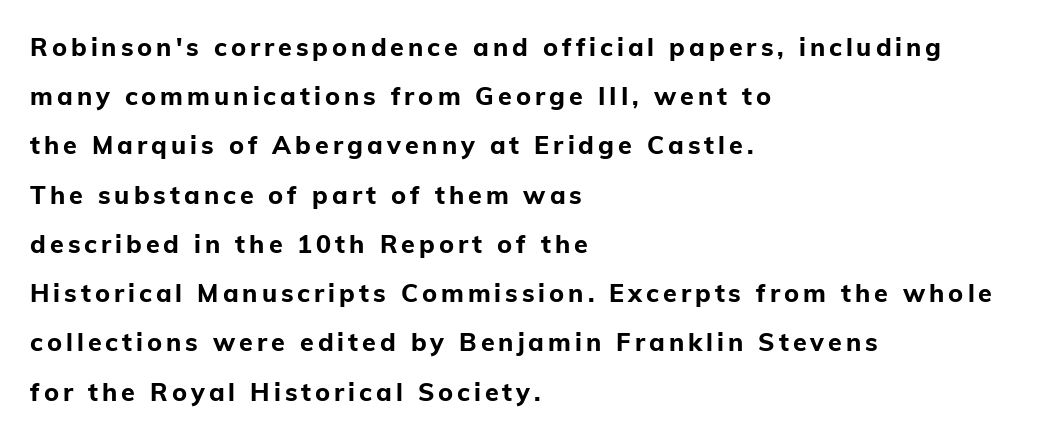
The image shows 25 px bold type, upright; set left-aligned, loose line spacing (1.97x), not underlined.
